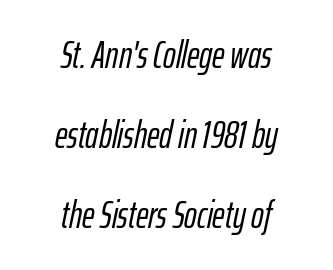
{"italic": "yes", "lean": "right", "slant_degrees": 12, "width": "condensed", "stroke_contrast": "low", "x_height": "medium", "monospaced": "no", "underline": "no", "align": "center", "line_spacing": "loose", "line_spacing_ratio": 2.11, "letter_spacing": "normal", "letter_spacing_em": 0.0, "glyph_px": 38}
